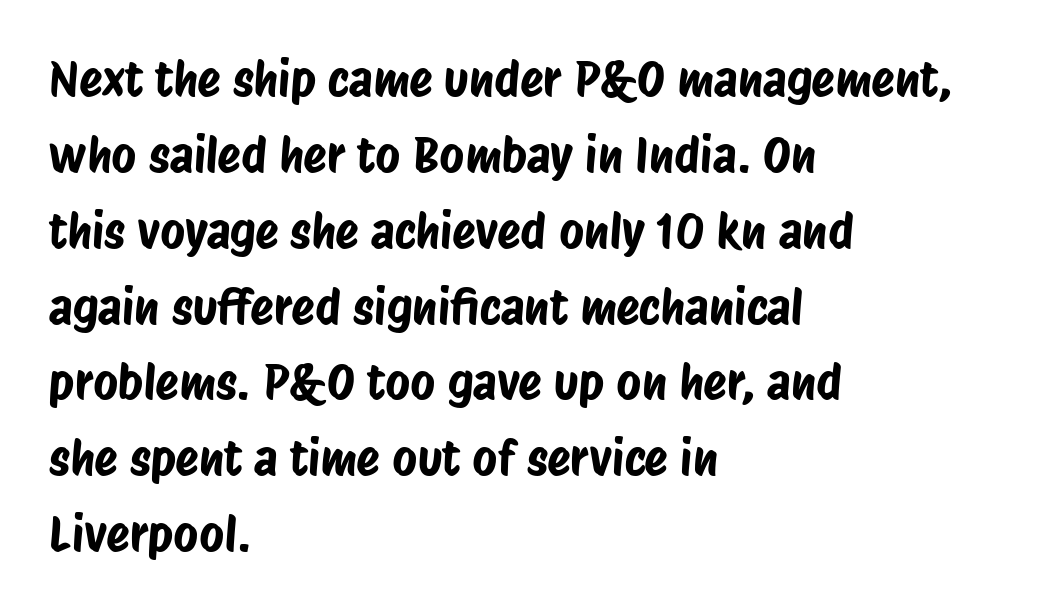
Unlike a traditional serif, this face leaves its strokes unadorned. Has an underline been added? It has not. The typesetter chose a ragged-right arrangement here. These lines are rendered in a variable-pitch font. If you measured baseline to baseline, you'd find a middling distance.
